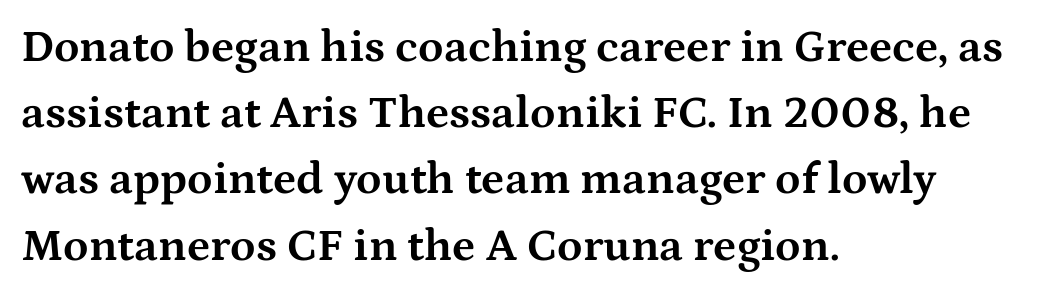
The image shows 46 px bold, wide serif type, upright; set left-aligned, normal line spacing (1.44x), normal letter spacing, not underlined; medium stroke contrast and a medium x-height.
